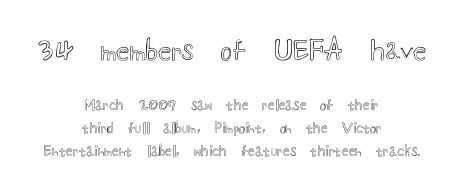
{"italic": "no", "underline": "no", "align": "center", "line_spacing": "normal", "line_spacing_ratio": 1.64, "letter_spacing": "normal", "letter_spacing_em": 0.0, "larger_block": "first", "size_ratio": 1.93, "glyph_px": 27}
